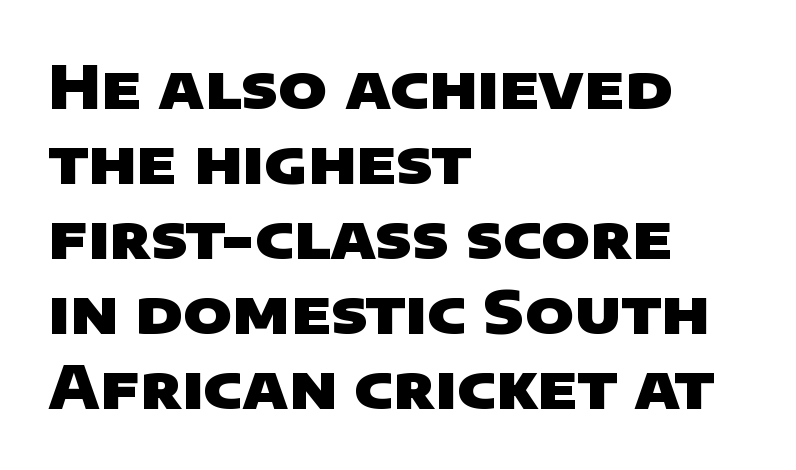
{"serif": "no", "bold": "yes", "weight": "heavy", "width": "wide", "stroke_contrast": "low", "x_height": "large", "monospaced": "no", "underline": "no", "align": "left", "line_spacing": "normal", "line_spacing_ratio": 1.27, "letter_spacing": "normal", "letter_spacing_em": 0.0, "glyph_px": 59}
